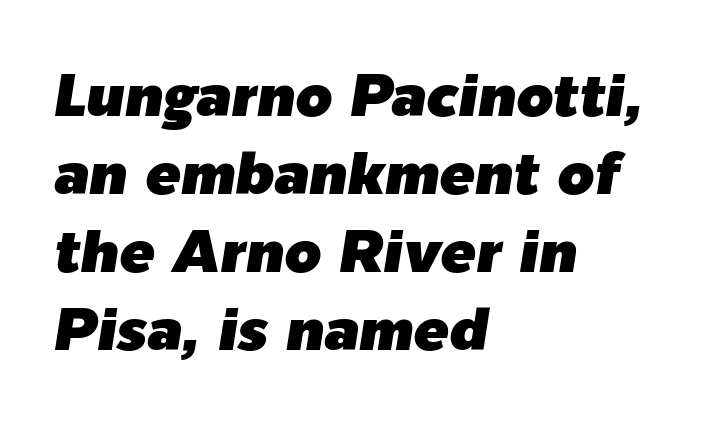
Lines of text with bare space underneath. The typesetter chose a ragged-right arrangement here. These lines are rendered in a variable-pitch font. Slanted lettering throughout. These lines keep a tight, regular rhythm from letter to letter. Baseline-to-baseline distance is the conventional proportion of letter height.
